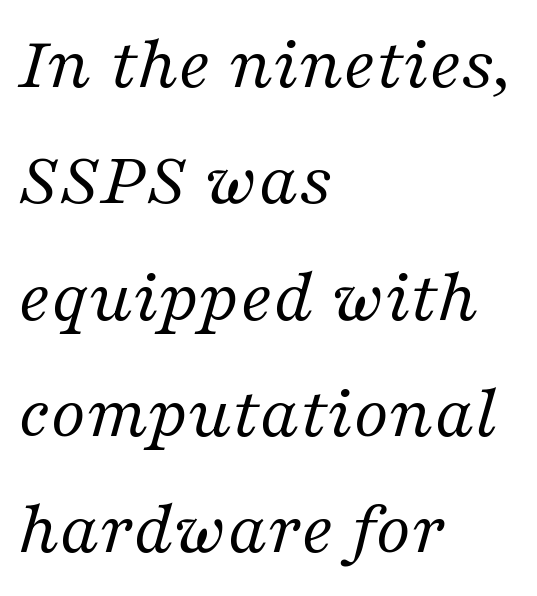
The image shows 77 px regular-weight serif type, italic (leaning right); set left-aligned, normal line spacing (1.51x), normal letter spacing, not underlined; medium stroke contrast and a medium x-height.
